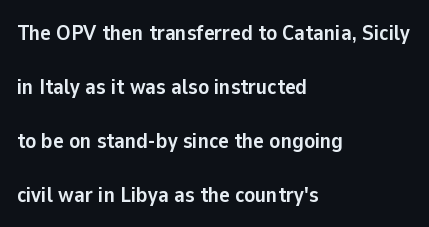
{"italic": "no", "bold": "yes", "underline": "no", "align": "left", "line_spacing": "loose", "line_spacing_ratio": 2.45, "letter_spacing": "normal", "letter_spacing_em": 0.0, "glyph_px": 22}
